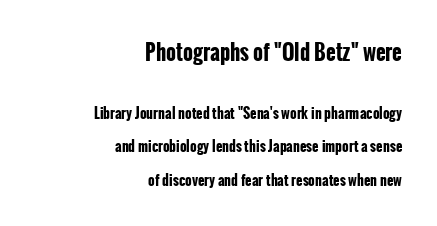
Tracking here is standard; glyphs follow each other at the usual distance. Is the lower block the larger one? No — the upper block carries the bigger type. Each new line begins a long way beneath the previous one. Leftover space on each line is placed entirely before the opening word.
